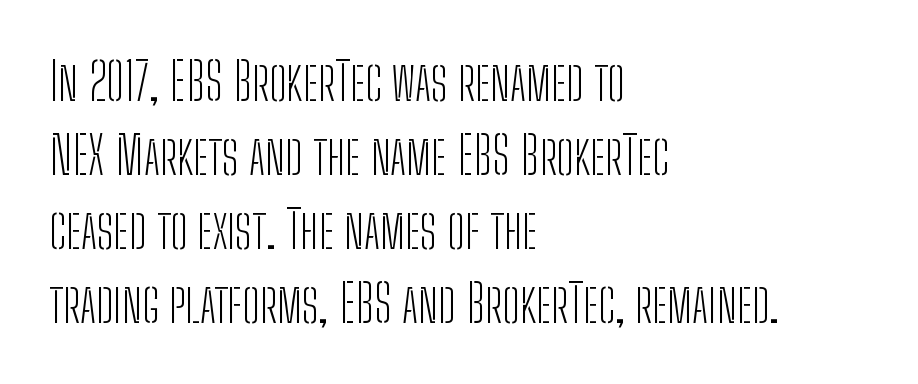
The image shows 52 px light, condensed sans-serif type, upright; set left-aligned, normal line spacing (1.42x), normal letter spacing, not underlined; low stroke contrast and a medium x-height.
